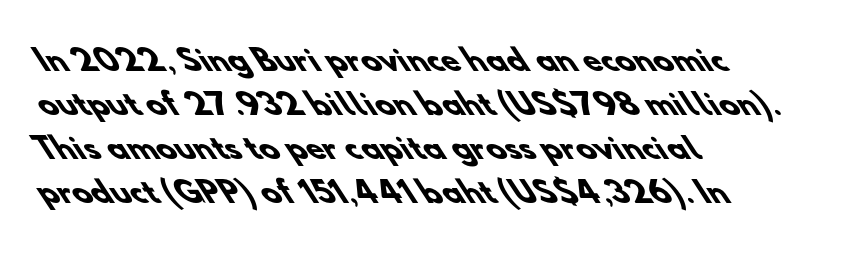
These lines stack with their left ends in a neat column. Varying glyph widths throughout — classic text-font behaviour. Is there much room between lines? A standard amount, neither cramped nor airy. Strong, thick strokes mark this as bold type. The rendering shows plain stroke endings on the letterforms — a sans-serif design.
